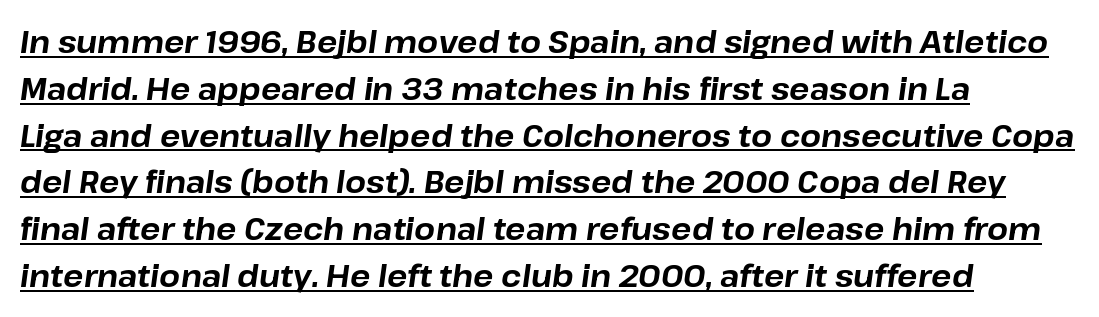
Q: Is the text bold? A: Yes.
Q: Is the text italic (slanted)? A: Yes, it leans right by about 8 degrees.
Q: Is the text underlined? A: Yes.
Q: How is the paragraph aligned? A: Left-aligned.
Q: Is the spacing between letters normal or unusually wide? A: Normal.
Q: Is the spacing between lines tight, normal or loose? A: Normal.
Q: Width (condensed, normal, or wide)? A: Normal.
Q: Stroke contrast? A: Low.
Q: x-height? A: Medium.
Q: Monospaced? A: No.
